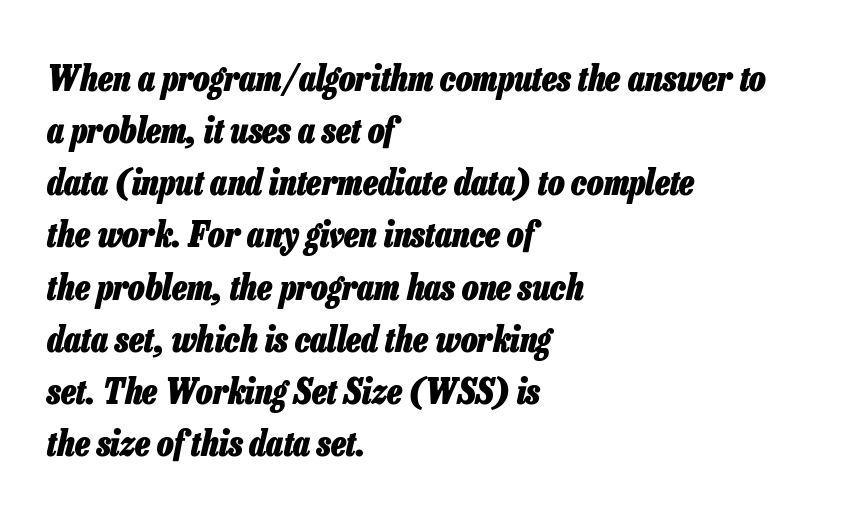
Q: Is the text bold? A: Yes.
Q: Is the text italic (slanted)? A: Yes, it leans right by about 13 degrees.
Q: Is the text underlined? A: No.
Q: How is the paragraph aligned? A: Left-aligned.
Q: Is the spacing between letters normal or unusually wide? A: Normal.
Q: Is the spacing between lines tight, normal or loose? A: Normal.
Q: Width (condensed, normal, or wide)? A: Condensed.
Q: Stroke contrast? A: Low.
Q: x-height? A: Medium.
Q: Monospaced? A: No.
